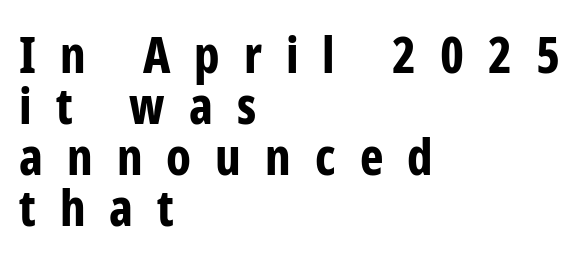
Q: Is the text bold? A: Yes.
Q: Is the text italic (slanted)? A: No, it is upright.
Q: Is the typeface a serif or a sans-serif typeface? A: Sans-serif.
Q: Is the text underlined? A: No.
Q: How is the paragraph aligned? A: Left-aligned.
Q: Is the spacing between letters normal or unusually wide? A: Unusually wide.
Q: Is the spacing between lines tight, normal or loose? A: Tight.
Q: Width (condensed, normal, or wide)? A: Condensed.
Q: Stroke contrast? A: Low.
Q: x-height? A: Medium.
Q: Monospaced? A: No.
